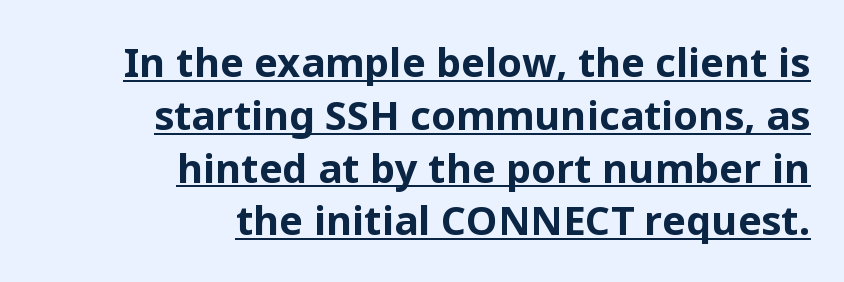
Q: Is the text bold? A: Yes.
Q: Is the text italic (slanted)? A: No, it is upright.
Q: Is the typeface a serif or a sans-serif typeface? A: Sans-serif.
Q: Is the text underlined? A: Yes.
Q: How is the paragraph aligned? A: Right-aligned.
Q: Is the spacing between letters normal or unusually wide? A: Normal.
Q: Is the spacing between lines tight, normal or loose? A: Normal.
Q: Width (condensed, normal, or wide)? A: Normal.
Q: Stroke contrast? A: Low.
Q: x-height? A: Medium.
Q: Monospaced? A: No.
